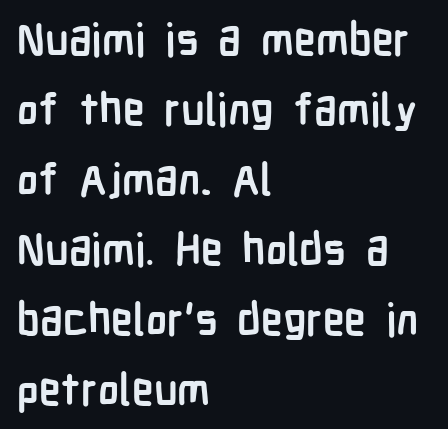
{"serif": "no", "italic": "no", "bold": "yes", "weight": "semibold", "width": "condensed", "stroke_contrast": "low", "x_height": "medium", "monospaced": "no", "underline": "no", "align": "left", "line_spacing": "normal", "line_spacing_ratio": 1.59, "letter_spacing": "normal", "letter_spacing_em": 0.0, "glyph_px": 44}
